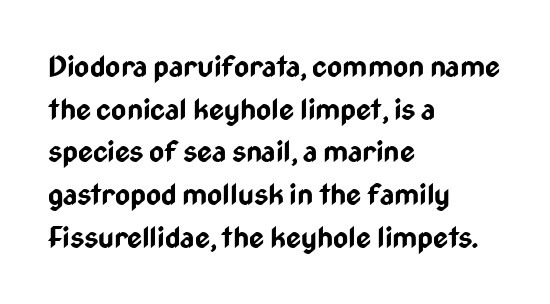
Q: Is the text bold? A: Yes.
Q: Is the text italic (slanted)? A: No, it is upright.
Q: Is the typeface a serif or a sans-serif typeface? A: Sans-serif.
Q: Is the text underlined? A: No.
Q: How is the paragraph aligned? A: Left-aligned.
Q: Is the spacing between letters normal or unusually wide? A: Normal.
Q: Is the spacing between lines tight, normal or loose? A: Normal.
Q: Width (condensed, normal, or wide)? A: Condensed.
Q: Stroke contrast? A: Low.
Q: x-height? A: Medium.
Q: Monospaced? A: No.
